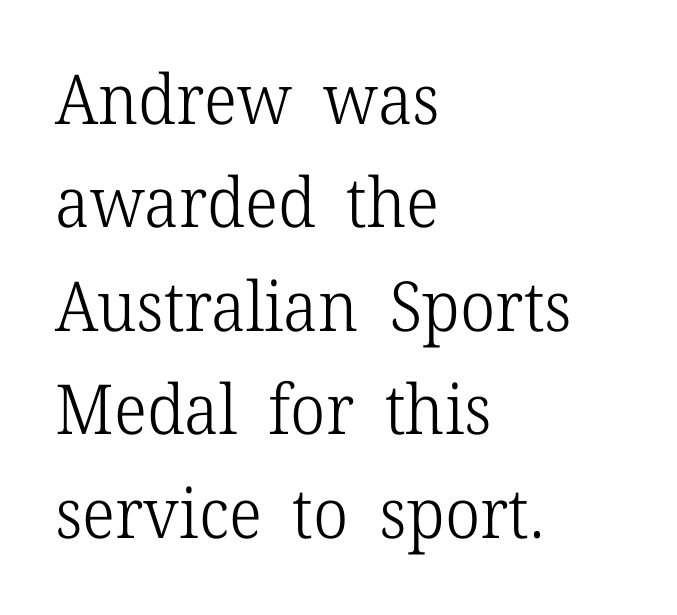
{"serif": "yes", "italic": "no", "bold": "no", "weight": "light", "width": "normal", "stroke_contrast": "low", "x_height": "medium", "monospaced": "no", "underline": "no", "align": "left", "line_spacing": "normal", "line_spacing_ratio": 1.5, "letter_spacing": "normal", "letter_spacing_em": 0.0, "glyph_px": 69}
